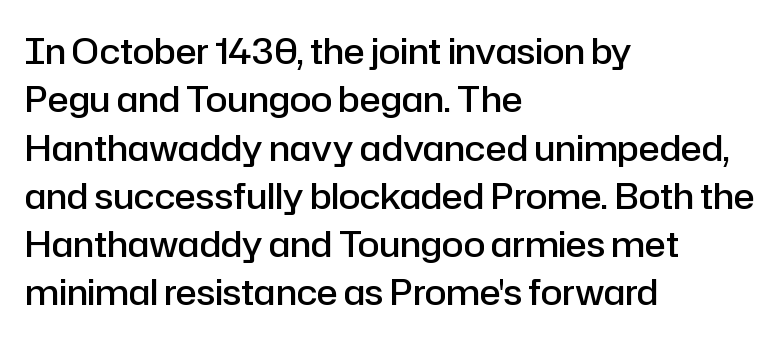
The image shows 35 px semibold sans-serif type, upright; set left-aligned, normal line spacing (1.38x), normal letter spacing, not underlined; low stroke contrast and a medium x-height.
